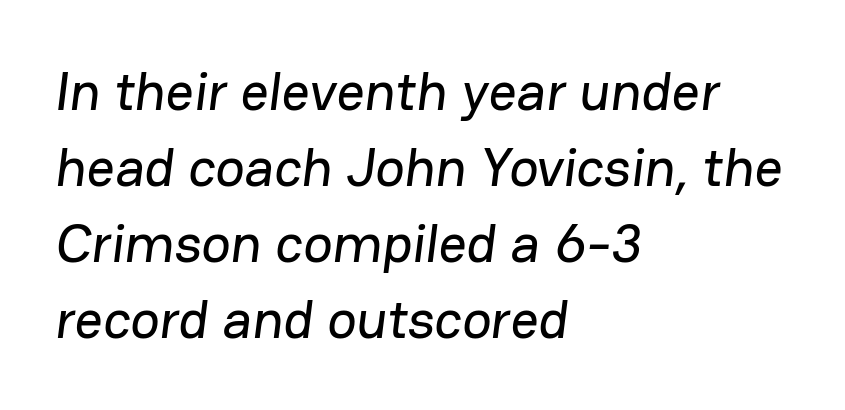
Proportional: the letters do not fall into vertical columns. What stands out about the letter spacing? Nothing — it is the standard amount. Classification — sans serif. Rule under the text: the space is simply empty. The paragraph shown leans on its left margin.
